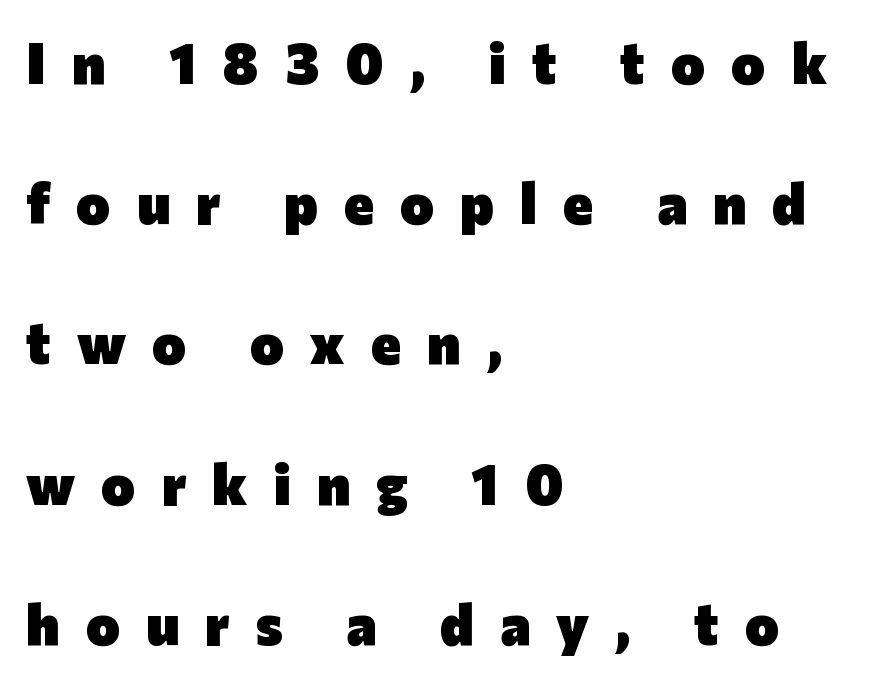
Q: Is the text bold? A: Yes.
Q: Is the text italic (slanted)? A: No, it is upright.
Q: Is the typeface a serif or a sans-serif typeface? A: Sans-serif.
Q: Is the text underlined? A: No.
Q: How is the paragraph aligned? A: Left-aligned.
Q: Is the spacing between letters normal or unusually wide? A: Unusually wide.
Q: Is the spacing between lines tight, normal or loose? A: Loose.
Q: Width (condensed, normal, or wide)? A: Normal.
Q: Stroke contrast? A: Low.
Q: x-height? A: Medium.
Q: Monospaced? A: No.
